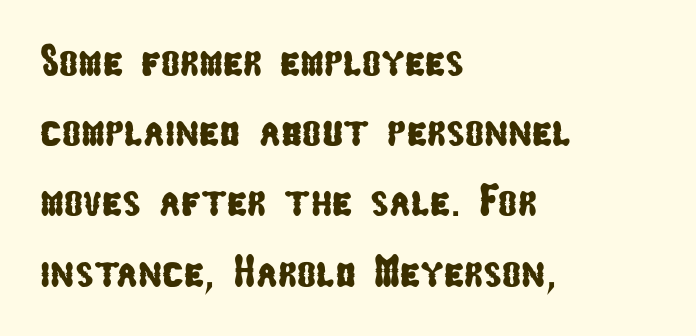
Observe the absence of serifs on each vertical stroke in this sample. The passage shown stacks its lines at a standard gap. Nothing unusual about the tracking: characters are spaced as the font intends. The passage shown is typed in a proportional face where columns would drift. Which margin do the lines hug? The left one — the right edge is uneven.
